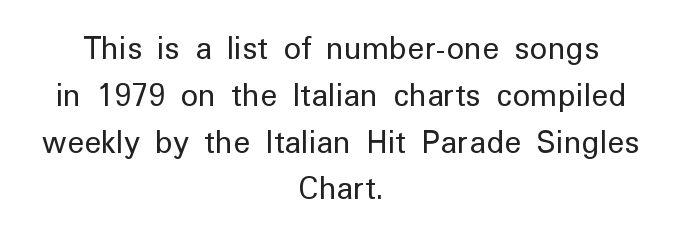
The image shows 30 px regular-weight sans-serif type, upright; set centered, normal line spacing (1.56x), normal letter spacing, not underlined; low stroke contrast and a medium x-height.
